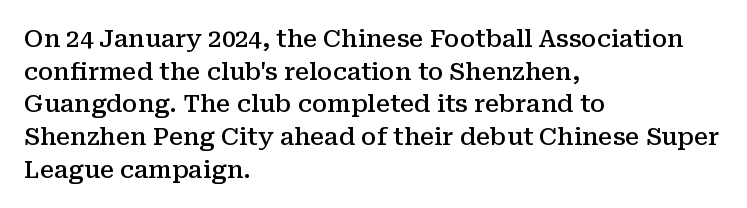
Q: Is the text bold? A: Semi-bold.
Q: Is the text italic (slanted)? A: No, it is upright.
Q: Is the text underlined? A: No.
Q: How is the paragraph aligned? A: Left-aligned.
Q: Is the spacing between letters normal or unusually wide? A: Normal.
Q: Is the spacing between lines tight, normal or loose? A: Normal.
